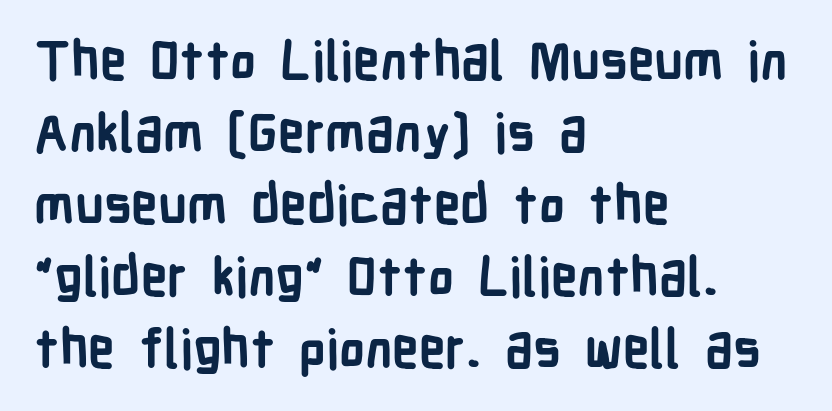
Notice how the stems are strictly vertical — no italics here. Tracking here is standard; glyphs follow each other at the usual distance. The passage shown is emphatically bold. Unlike a traditional serif, this face leaves its strokes unadorned. Horizontal bands of white between lines are of average thickness. Do the characters align in a grid? No, the font is proportional.
